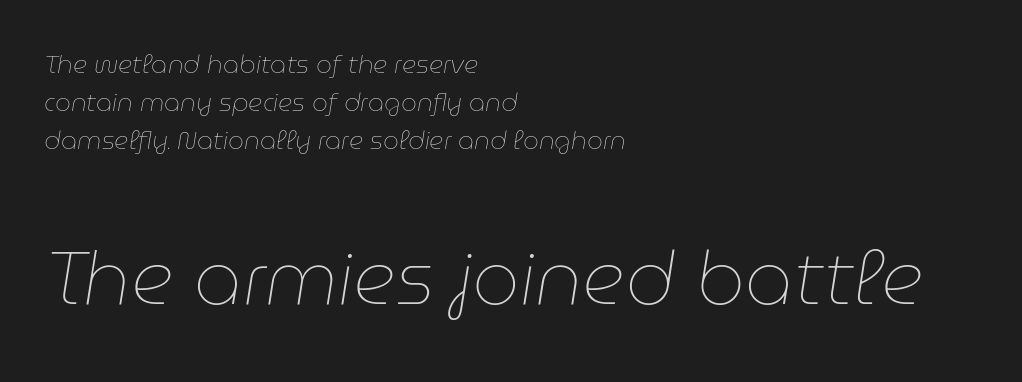
The image shows 75 px thin type, italic (leaning right); set left-aligned, normal line spacing (1.52x), normal letter spacing, not underlined; the second (bottom) block is 3.0x larger; low stroke contrast and a medium x-height.
